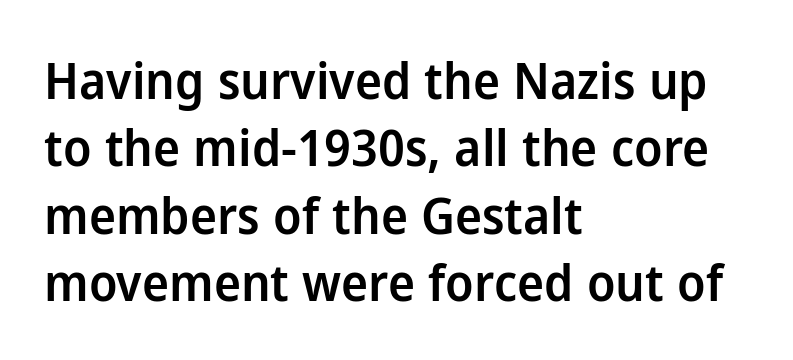
Note the varied advance widths — an 'i' is clearly narrower than an 'm'. Between one letter and the next there's only the usual sliver of space. I'd call this a sans setting — the letters go barefoot. The foot of each line stays bare and open.
